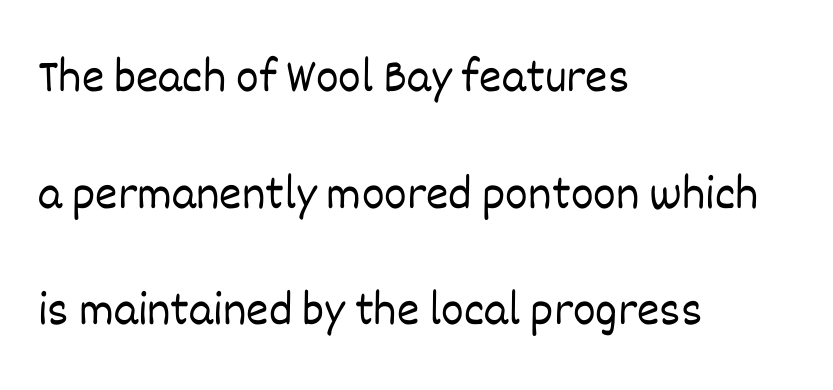
A typesetter would call this proportional, since set widths differ per character. The lines in this sample share a left origin and differ only in where they stop. This sample trades compactness for vertical openness between lines. It's the straight-up-and-down kind of type.
